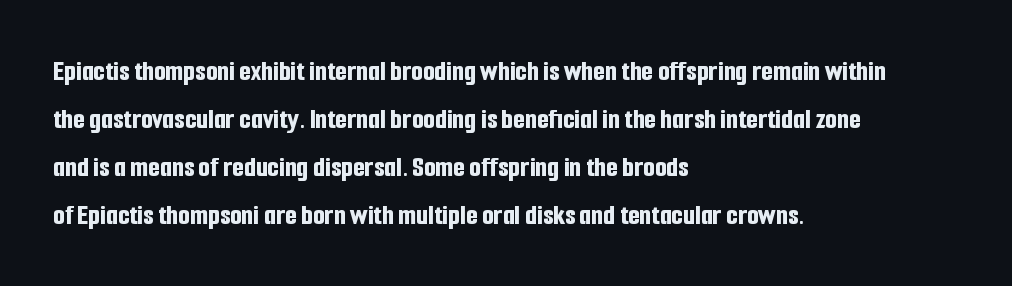
The image shows 30 px bold, condensed sans-serif type, upright; set left-aligned, normal line spacing (1.6x), normal letter spacing, not underlined; low stroke contrast and a medium x-height.
